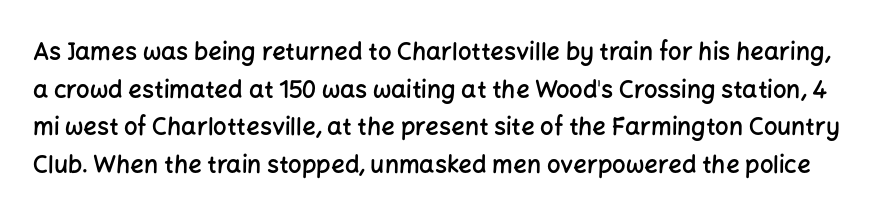
Q: Is the text bold? A: Semi-bold.
Q: Is the text italic (slanted)? A: No, it is upright.
Q: Is the text underlined? A: No.
Q: Is the spacing between letters normal or unusually wide? A: Normal.
Q: Is the spacing between lines tight, normal or loose? A: Normal.
